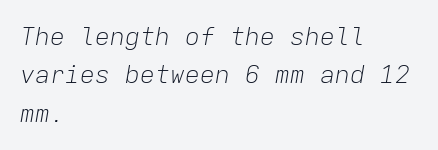
Q: Is the text bold? A: No.
Q: Is the text italic (slanted)? A: Yes, it leans right by about 9 degrees.
Q: Is the text underlined? A: No.
Q: How is the paragraph aligned? A: Left-aligned.
Q: Is the spacing between letters normal or unusually wide? A: Normal.
Q: Is the spacing between lines tight, normal or loose? A: Normal.
